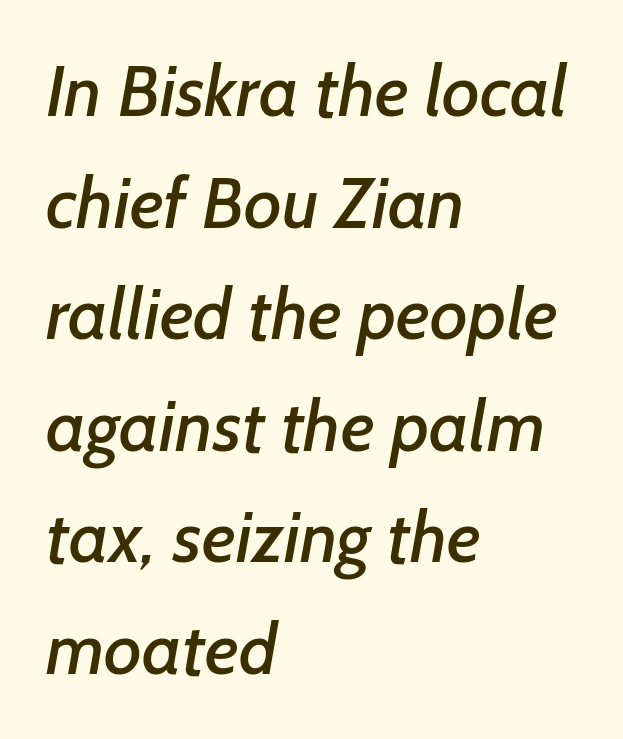
I'd call this a sans setting — the letters go barefoot. The letterforms sit shoulder to shoulder at normal distance. The letters advance in unequal steps, a hallmark of proportional type. Visually the block forms a straight wall on the left and a jagged coastline on the right. Each row of text sits above clean, open space. Honestly, the row spacing looks completely unremarkable.
